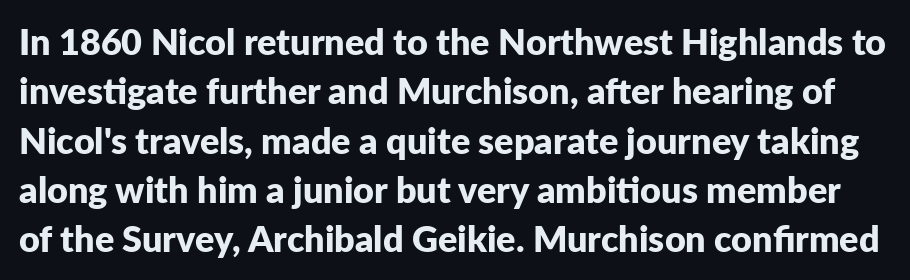
Q: Is the text bold? A: Yes.
Q: Is the text italic (slanted)? A: No, it is upright.
Q: Is the typeface a serif or a sans-serif typeface? A: Sans-serif.
Q: Is the text underlined? A: No.
Q: Is the spacing between letters normal or unusually wide? A: Normal.
Q: Is the spacing between lines tight, normal or loose? A: Normal.
Q: Width (condensed, normal, or wide)? A: Normal.
Q: Stroke contrast? A: Low.
Q: x-height? A: Medium.
Q: Monospaced? A: No.
